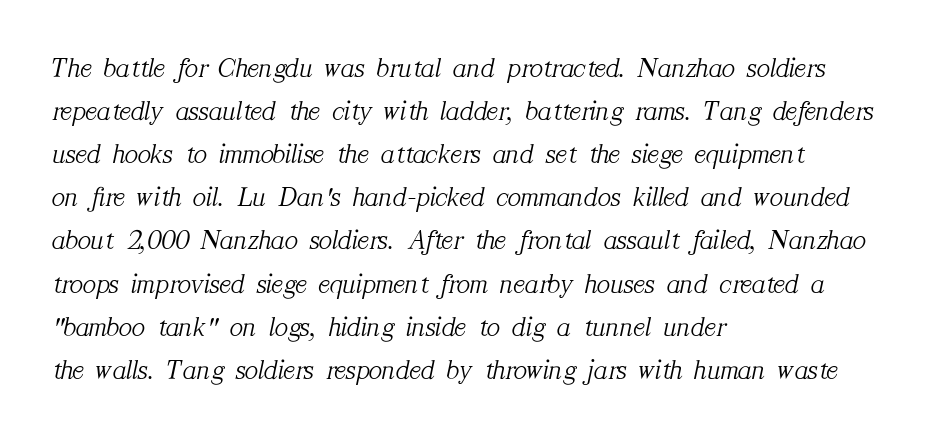
The image shows 28 px light serif type, italic (leaning right); set left-aligned, normal line spacing (1.54x), normal letter spacing, not underlined; medium stroke contrast and a medium x-height.
